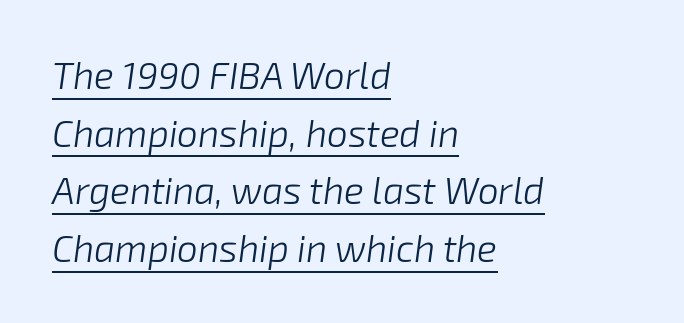
The image shows 37 px light type, italic (leaning right); set left-aligned, normal line spacing (1.56x), normal letter spacing, underlined; low stroke contrast and a medium x-height.
